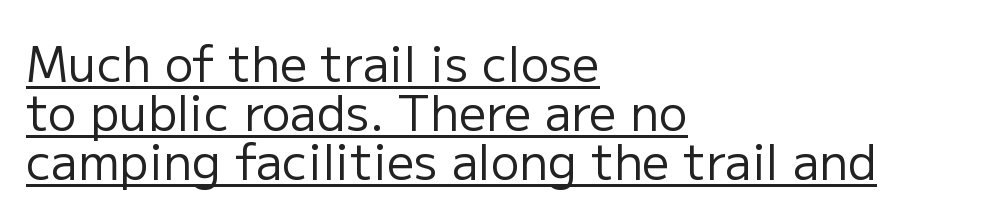
The image shows 48 px regular-weight sans-serif type, upright; set left-aligned, tight line spacing (1.02x), normal letter spacing, underlined; low stroke contrast and a medium x-height.
